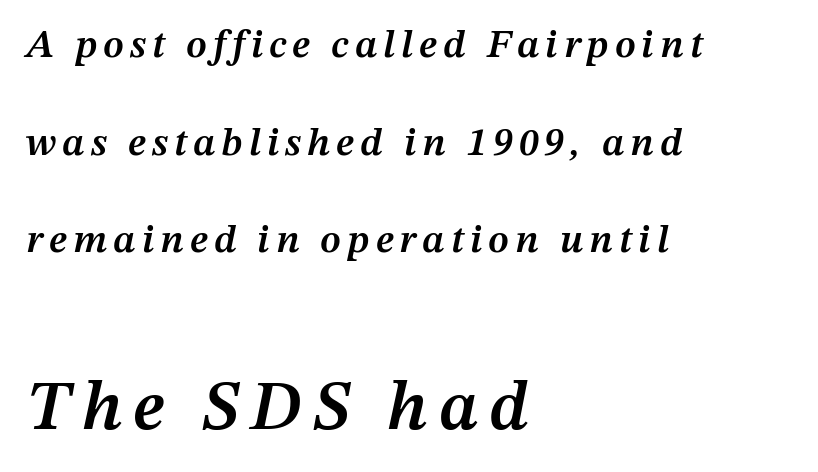
{"italic": "yes", "lean": "right", "slant_degrees": 12, "bold": "semi", "weight": "semibold", "width": "normal", "stroke_contrast": "medium", "x_height": "medium", "monospaced": "no", "underline": "no", "align": "left", "line_spacing": "loose", "line_spacing_ratio": 2.44, "larger_block": "second", "size_ratio": 1.75, "glyph_px": 70}
